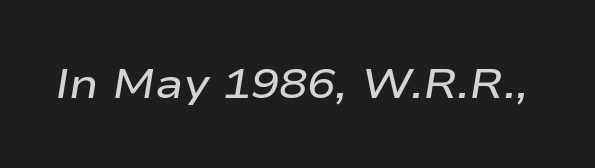
{"italic": "yes", "lean": "right", "slant_degrees": 9, "bold": "semi", "weight": "semibold", "width": "wide", "stroke_contrast": "low", "x_height": "medium", "monospaced": "no", "underline": "no", "letter_spacing": "normal", "letter_spacing_em": 0.0, "glyph_px": 42}
